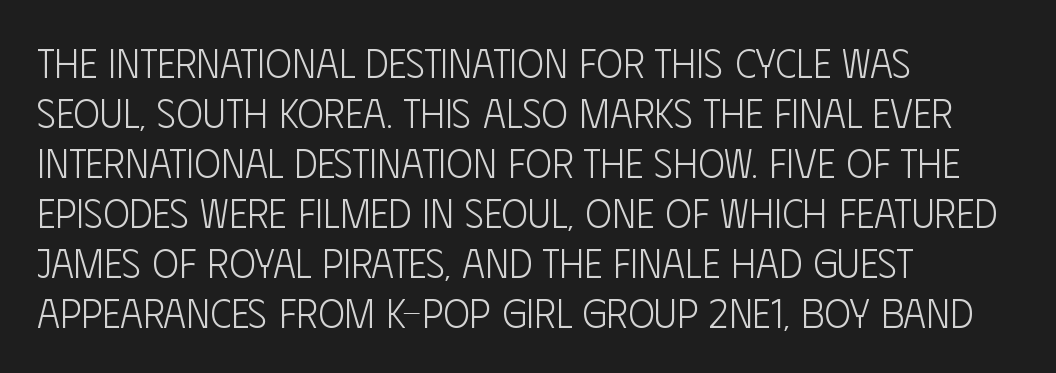
{"serif": "no", "italic": "no", "bold": "no", "weight": "light", "width": "condensed", "stroke_contrast": "low", "x_height": "large", "monospaced": "no", "underline": "no", "align": "left", "line_spacing": "normal", "line_spacing_ratio": 1.25, "letter_spacing": "normal", "letter_spacing_em": 0.0, "glyph_px": 40}
